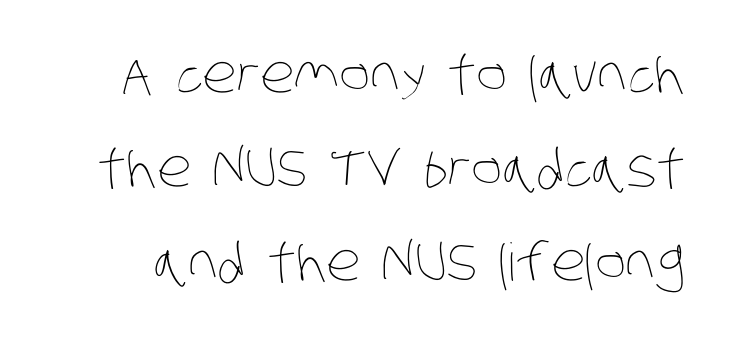
Nothing heavy about these letters — not bold at all. Just letters on the line, the space beneath them empty. Standard letterfit; no display-style spreading of the glyphs. Here the designer chose a conventional face with non-uniform glyph widths.
